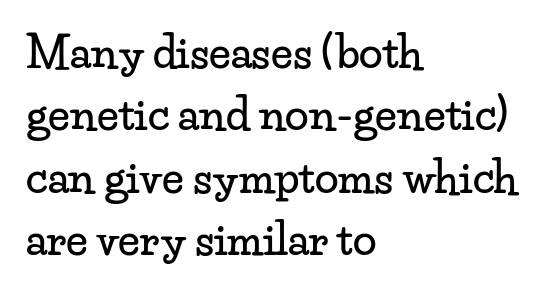
The image shows 43 px wide serif type, upright; set left-aligned, normal line spacing (1.45x), normal letter spacing, not underlined; low stroke contrast and a small x-height.
